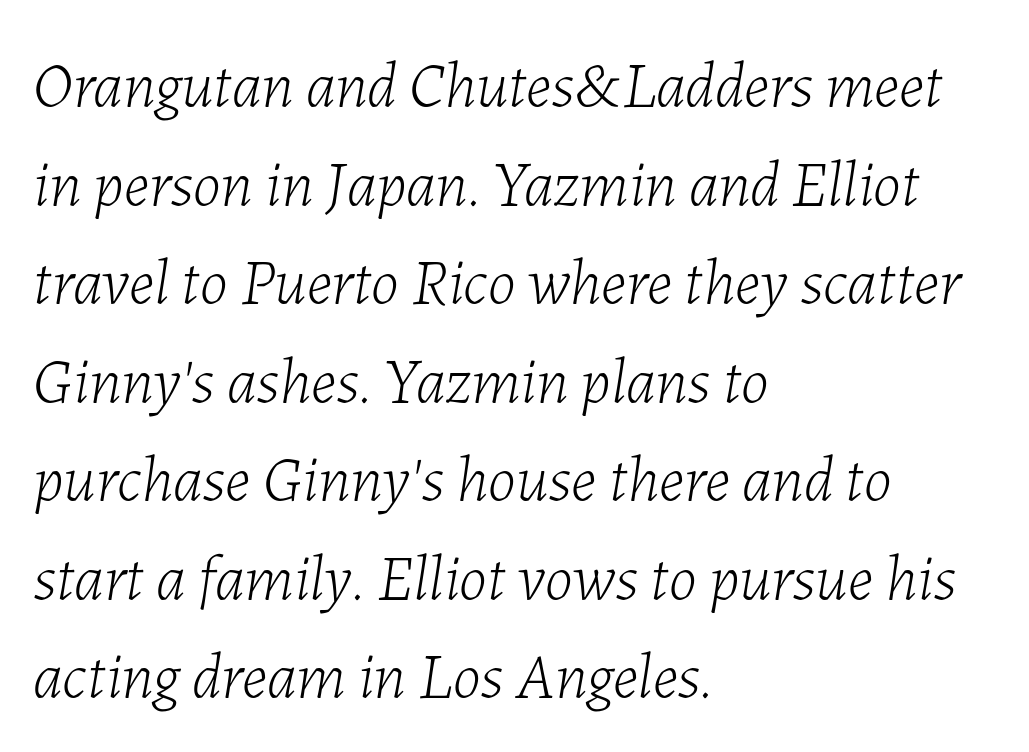
The image shows 64 px light type, italic (leaning right); set left-aligned, normal line spacing (1.54x), normal letter spacing, not underlined; low stroke contrast and a medium x-height.
